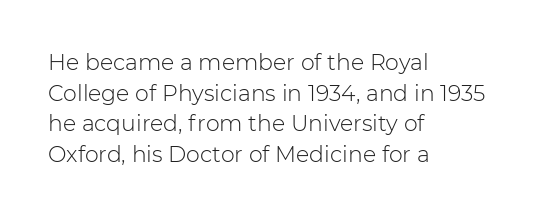
Q: Is the text bold? A: No.
Q: Is the text italic (slanted)? A: No, it is upright.
Q: Is the text underlined? A: No.
Q: How is the paragraph aligned? A: Left-aligned.
Q: Is the spacing between letters normal or unusually wide? A: Normal.
Q: Is the spacing between lines tight, normal or loose? A: Normal.
